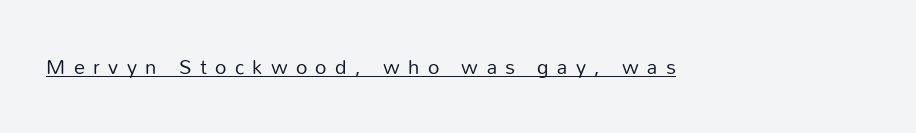
Q: Is the text bold? A: No.
Q: Is the text italic (slanted)? A: No, it is upright.
Q: Is the text underlined? A: Yes.
Q: Is the spacing between letters normal or unusually wide? A: Unusually wide.
